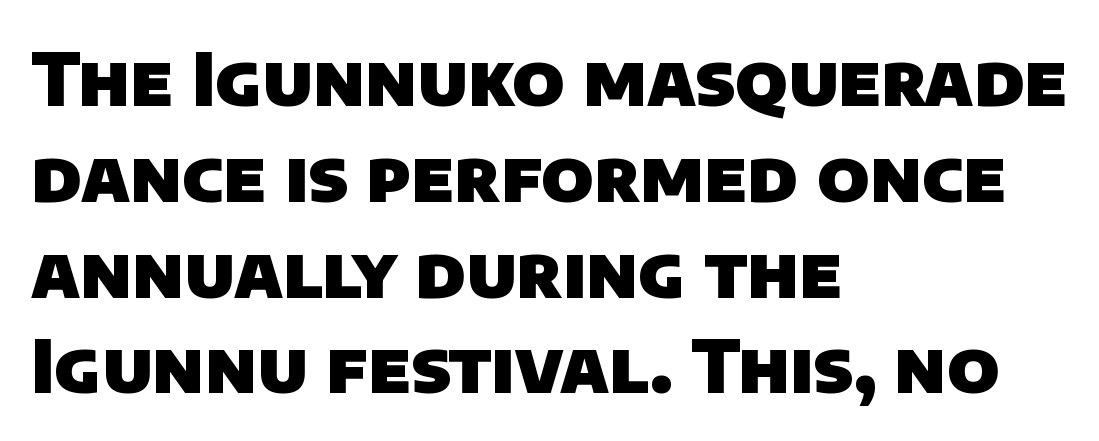
The image shows 72 px heavy sans-serif type; set left-aligned, normal line spacing (1.33x), normal letter spacing, not underlined; low stroke contrast and a large x-height.
